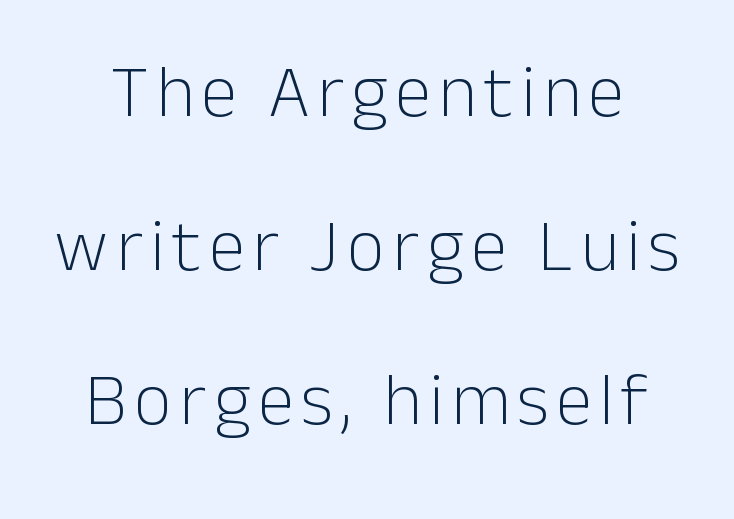
The image shows 74 px light sans-serif type, upright; set loose line spacing (2.08x), not underlined; low stroke contrast and a medium x-height.
